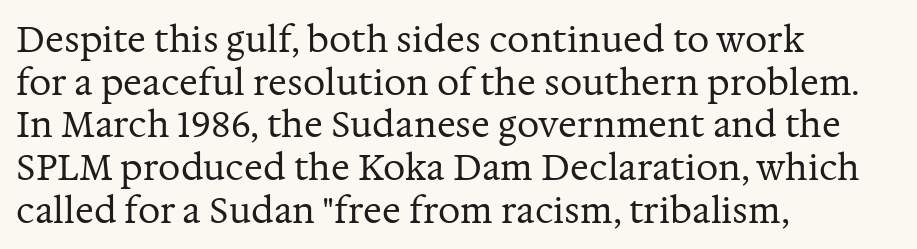
What stands out about the letter spacing? Nothing — it is the standard amount. Summary of weight: not heavy and not bold. Reading down the block, your eye returns to a fixed left position each line. Quick note: not italic, upright. This sample uses a serif face. The space beneath each line is pristine and unruled.
